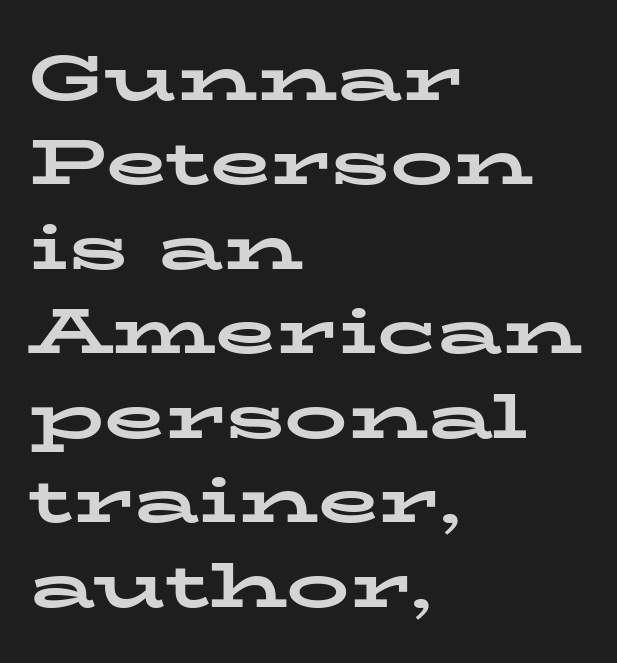
Q: Is the text bold? A: Yes.
Q: Is the text italic (slanted)? A: No, it is upright.
Q: Is the typeface a serif or a sans-serif typeface? A: Serif.
Q: Is the text underlined? A: No.
Q: How is the paragraph aligned? A: Left-aligned.
Q: Is the spacing between letters normal or unusually wide? A: Normal.
Q: Is the spacing between lines tight, normal or loose? A: Normal.
Q: Width (condensed, normal, or wide)? A: Wide.
Q: Stroke contrast? A: Low.
Q: x-height? A: Medium.
Q: Monospaced? A: No.
